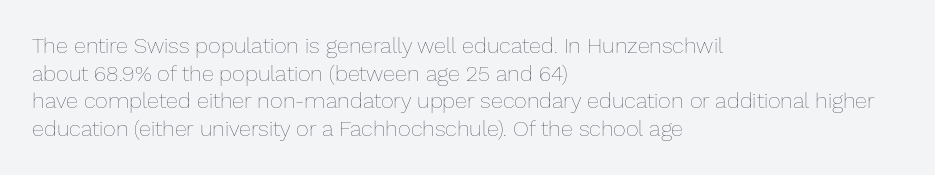
Q: Is the text bold? A: No.
Q: Is the text italic (slanted)? A: No, it is upright.
Q: Is the text underlined? A: No.
Q: How is the paragraph aligned? A: Left-aligned.
Q: Is the spacing between letters normal or unusually wide? A: Normal.
Q: Is the spacing between lines tight, normal or loose? A: Normal.
